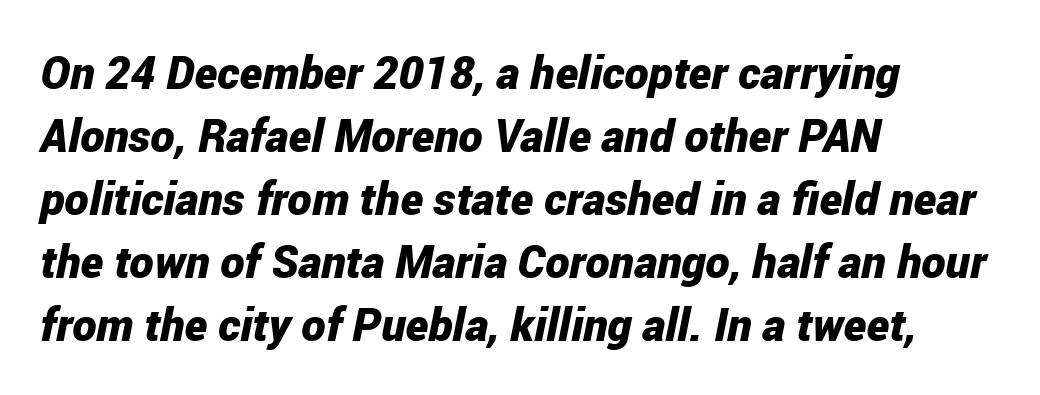
Q: Is the text bold? A: Yes.
Q: Is the text italic (slanted)? A: Yes, it leans right by about 12 degrees.
Q: Is the text underlined? A: No.
Q: How is the paragraph aligned? A: Left-aligned.
Q: Is the spacing between letters normal or unusually wide? A: Normal.
Q: Is the spacing between lines tight, normal or loose? A: Normal.
Q: Width (condensed, normal, or wide)? A: Condensed.
Q: Stroke contrast? A: Low.
Q: x-height? A: Medium.
Q: Monospaced? A: No.
